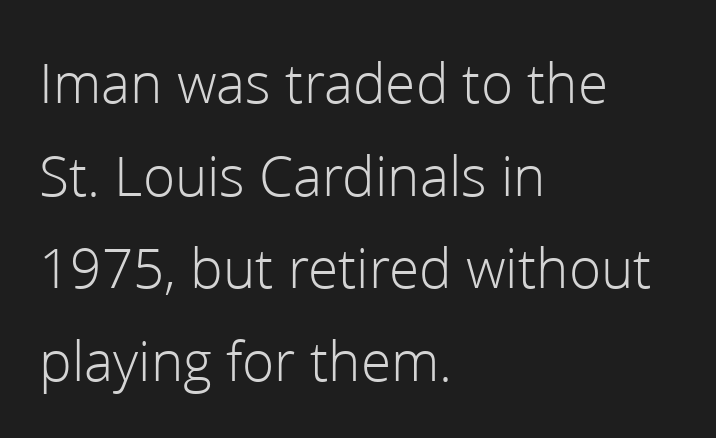
Q: Is the text bold? A: No.
Q: Is the text italic (slanted)? A: No, it is upright.
Q: Is the typeface a serif or a sans-serif typeface? A: Sans-serif.
Q: Is the text underlined? A: No.
Q: How is the paragraph aligned? A: Left-aligned.
Q: Is the spacing between letters normal or unusually wide? A: Normal.
Q: Is the spacing between lines tight, normal or loose? A: Normal.
Q: Width (condensed, normal, or wide)? A: Normal.
Q: Stroke contrast? A: Low.
Q: x-height? A: Medium.
Q: Monospaced? A: No.
